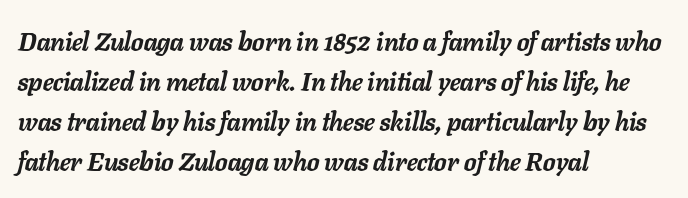
{"italic": "yes", "lean": "right", "slant_degrees": 11, "bold": "yes", "underline": "no", "align": "left", "line_spacing": "normal", "line_spacing_ratio": 1.54, "letter_spacing": "normal", "letter_spacing_em": 0.0, "glyph_px": 26}
